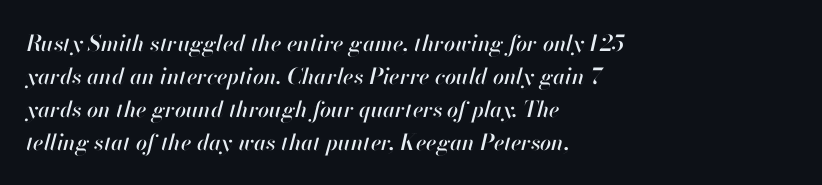
Q: Is the text italic (slanted)? A: Yes, it leans right by about 13 degrees.
Q: Is the text underlined? A: No.
Q: How is the paragraph aligned? A: Left-aligned.
Q: Is the spacing between letters normal or unusually wide? A: Normal.
Q: Is the spacing between lines tight, normal or loose? A: Normal.
